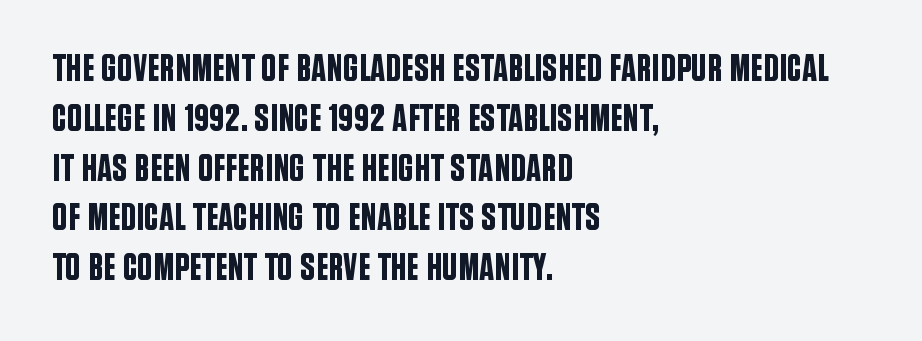
The image shows 38 px condensed sans-serif type, upright; set left-aligned, normal line spacing (1.31x), normal letter spacing, not underlined; low stroke contrast and a large x-height.
